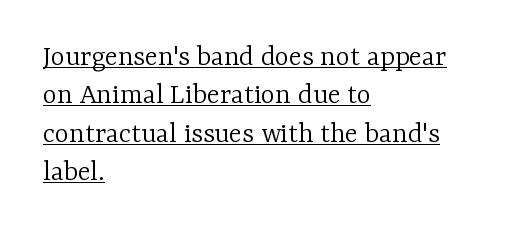
The image shows 30 px light serif type, upright; set left-aligned, normal line spacing (1.28x), normal letter spacing, underlined; low stroke contrast and a medium x-height.
